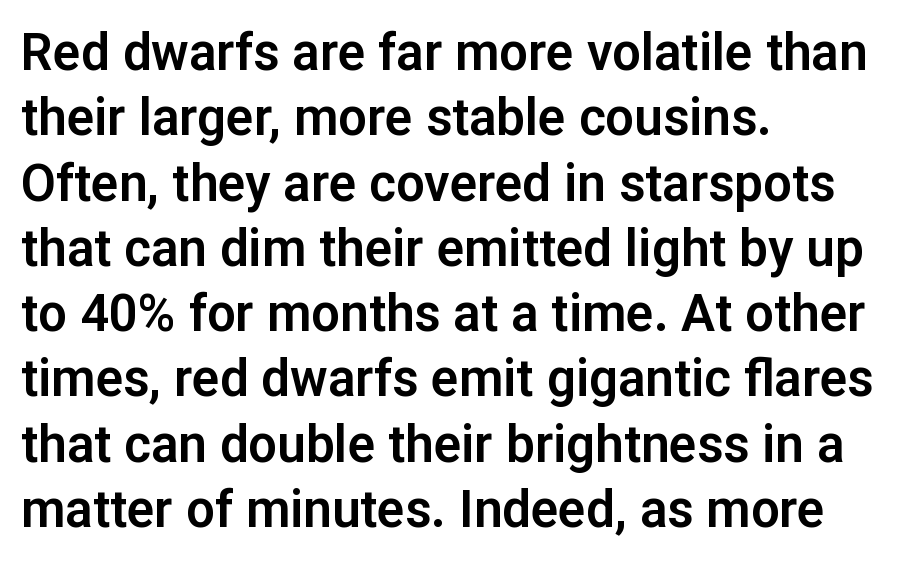
This sample is left-justified, so line endings fall wherever the words run out. The area under the type is left untouched. The glyphs in this specimen are sans serif. Is there much room between lines? A standard amount, neither cramped nor airy. In terms of posture, this sample is upright. Between one letter and the next there's only the usual sliver of space.
